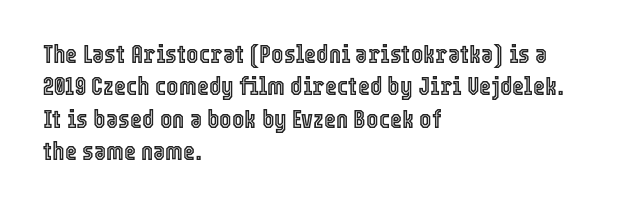
The image shows 26 px text type, upright; set left-aligned, normal line spacing (1.25x), normal letter spacing, not underlined.
